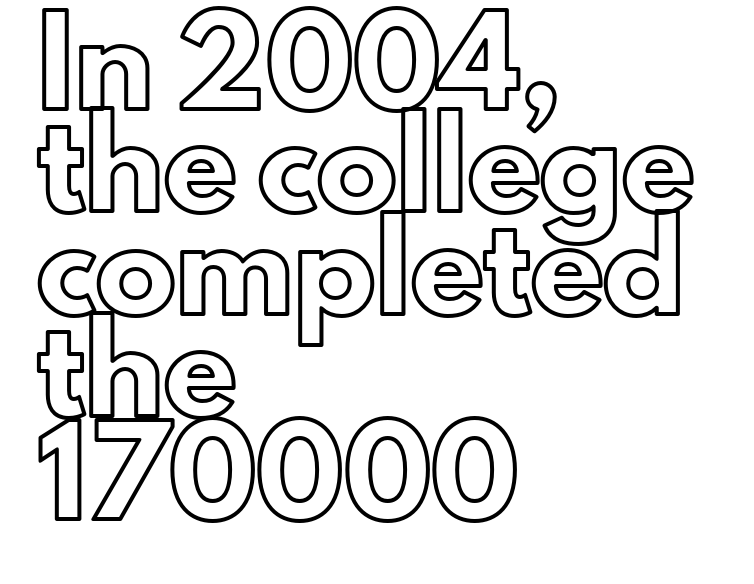
Q: Is the text italic (slanted)? A: No, it is upright.
Q: Is the text underlined? A: No.
Q: How is the paragraph aligned? A: Left-aligned.
Q: Is the spacing between letters normal or unusually wide? A: Normal.
Q: Is the spacing between lines tight, normal or loose? A: Normal.
Q: Width (condensed, normal, or wide)? A: Normal.
Q: x-height? A: Small.
Q: Monospaced? A: No.
